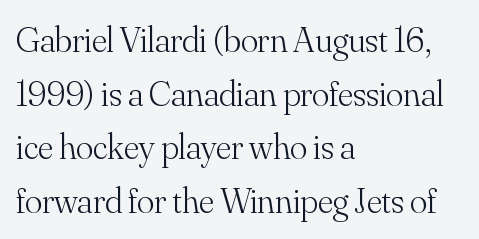
Q: Is the text bold? A: No.
Q: Is the text italic (slanted)? A: No, it is upright.
Q: Is the typeface a serif or a sans-serif typeface? A: Serif.
Q: Is the text underlined? A: No.
Q: How is the paragraph aligned? A: Left-aligned.
Q: Is the spacing between letters normal or unusually wide? A: Normal.
Q: Is the spacing between lines tight, normal or loose? A: Normal.
Q: Width (condensed, normal, or wide)? A: Normal.
Q: Stroke contrast? A: Medium.
Q: x-height? A: Small.
Q: Monospaced? A: No.
